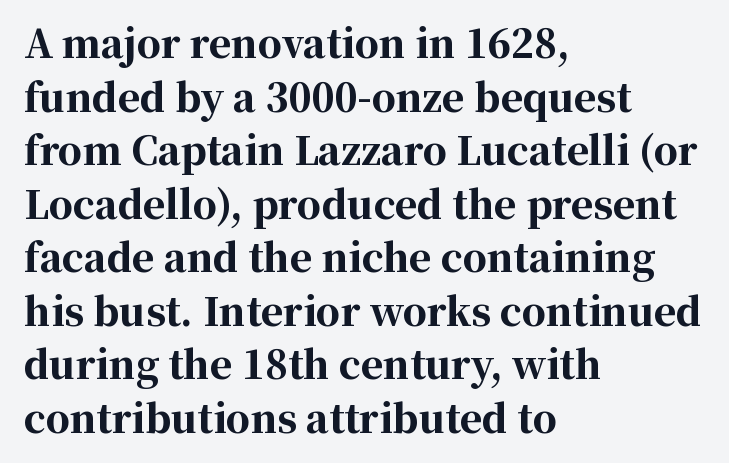
{"serif": "yes", "italic": "no", "bold": "yes", "weight": "bold", "width": "normal", "stroke_contrast": "high", "x_height": "medium", "monospaced": "no", "underline": "no", "align": "left", "line_spacing": "normal", "line_spacing_ratio": 1.41, "letter_spacing": "normal", "letter_spacing_em": 0.0, "glyph_px": 38}
